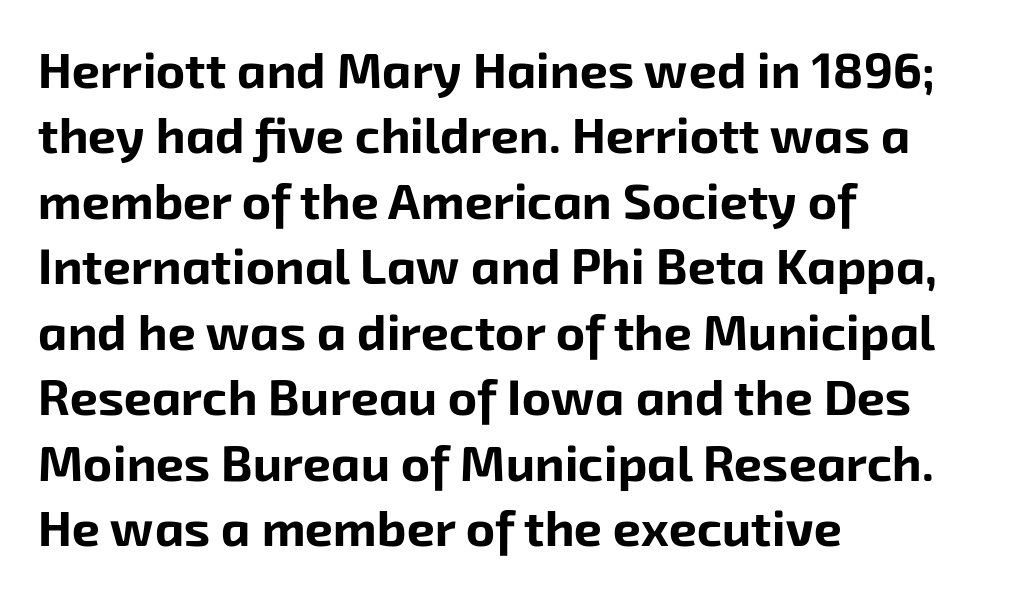
{"serif": "no", "bold": "yes", "weight": "bold", "width": "normal", "stroke_contrast": "low", "x_height": "medium", "monospaced": "no", "underline": "no", "align": "left", "line_spacing": "normal", "line_spacing_ratio": 1.31, "letter_spacing": "normal", "letter_spacing_em": 0.0, "glyph_px": 50}
